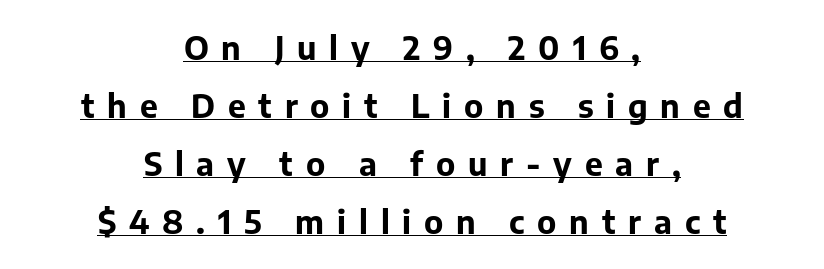
Q: Is the text bold? A: Yes.
Q: Is the text italic (slanted)? A: No, it is upright.
Q: Is the typeface a serif or a sans-serif typeface? A: Sans-serif.
Q: Is the text underlined? A: Yes.
Q: How is the paragraph aligned? A: Centered.
Q: Is the spacing between letters normal or unusually wide? A: Unusually wide.
Q: Width (condensed, normal, or wide)? A: Normal.
Q: Stroke contrast? A: Low.
Q: x-height? A: Medium.
Q: Monospaced? A: No.
